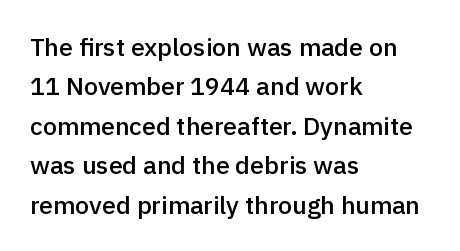
{"italic": "no", "bold": "semi", "underline": "no", "align": "left", "line_spacing": "normal", "line_spacing_ratio": 1.58, "letter_spacing": "normal", "letter_spacing_em": 0.0, "glyph_px": 25}
